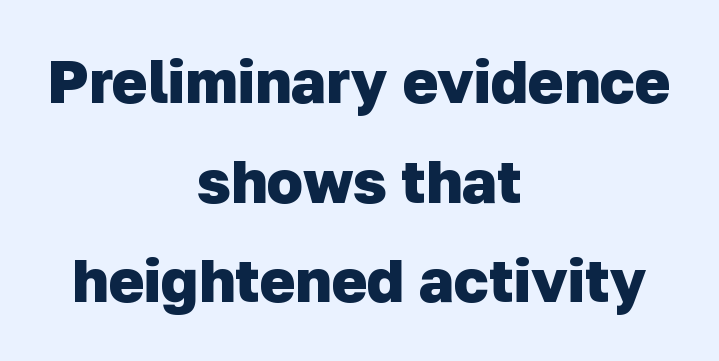
{"serif": "no", "bold": "yes", "weight": "heavy", "width": "normal", "stroke_contrast": "low", "x_height": "medium", "monospaced": "no", "underline": "no", "align": "center", "line_spacing": "normal", "line_spacing_ratio": 1.66, "letter_spacing": "normal", "letter_spacing_em": 0.0, "glyph_px": 60}
